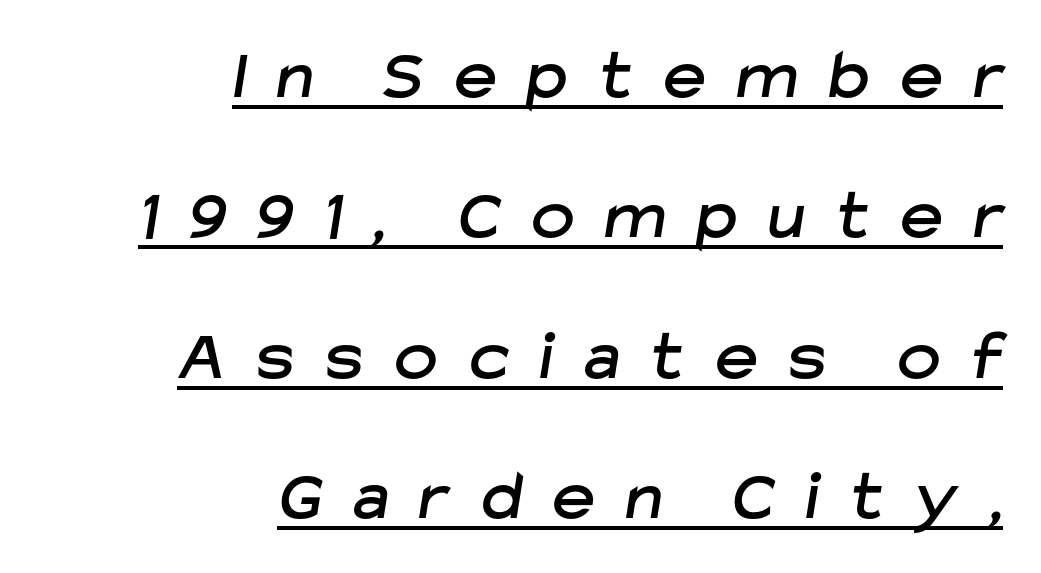
Q: Is the typeface a serif or a sans-serif typeface? A: Sans-serif.
Q: Is the text underlined? A: Yes.
Q: How is the paragraph aligned? A: Right-aligned.
Q: Is the spacing between letters normal or unusually wide? A: Unusually wide.
Q: Is the spacing between lines tight, normal or loose? A: Loose.
Q: Width (condensed, normal, or wide)? A: Normal.
Q: Stroke contrast? A: Low.
Q: x-height? A: Medium.
Q: Monospaced? A: No.
